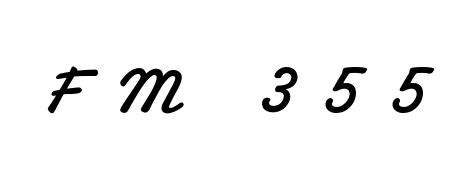
The image shows 79 px serif type; set unusually wide letter spacing (+0.39 em), not underlined; medium stroke contrast and a small x-height.
